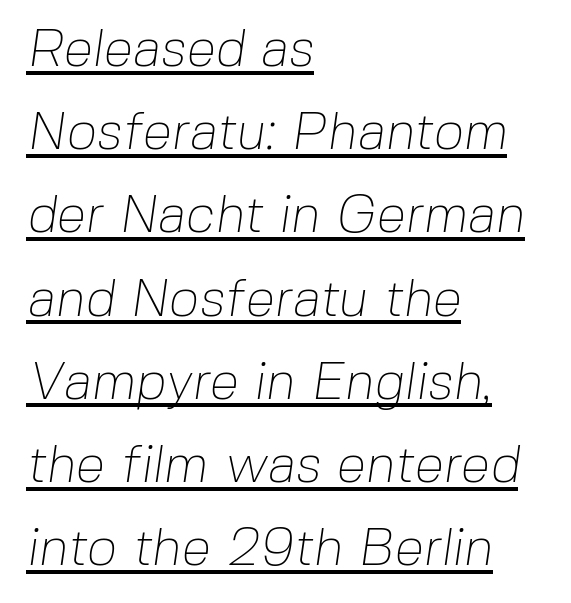
Q: Is the text bold? A: No.
Q: Is the typeface a serif or a sans-serif typeface? A: Sans-serif.
Q: Is the text underlined? A: Yes.
Q: How is the paragraph aligned? A: Left-aligned.
Q: Is the spacing between letters normal or unusually wide? A: Normal.
Q: Is the spacing between lines tight, normal or loose? A: Normal.
Q: Width (condensed, normal, or wide)? A: Normal.
Q: Stroke contrast? A: Low.
Q: x-height? A: Medium.
Q: Monospaced? A: No.
